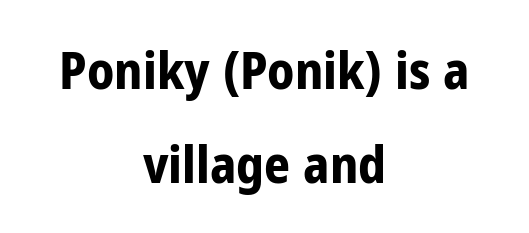
The image shows 51 px bold, condensed sans-serif type, upright; set centered, line spacing 1.85x, normal letter spacing, not underlined; low stroke contrast and a medium x-height.
